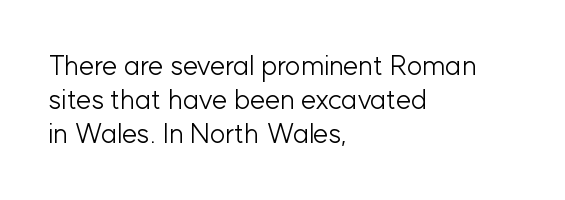
Q: Is the text bold? A: No.
Q: Is the text italic (slanted)? A: No, it is upright.
Q: Is the text underlined? A: No.
Q: How is the paragraph aligned? A: Left-aligned.
Q: Is the spacing between letters normal or unusually wide? A: Normal.
Q: Is the spacing between lines tight, normal or loose? A: Normal.
